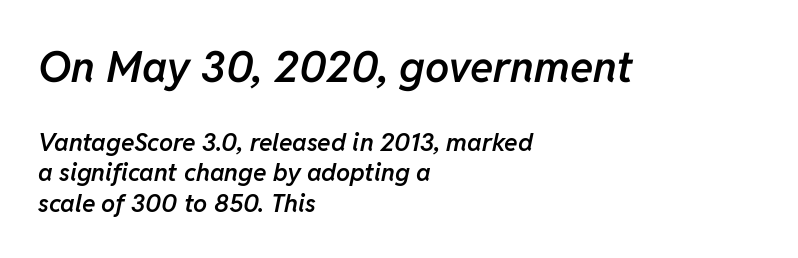
The image shows 43 px semibold type, italic (leaning right); set left-aligned, line spacing 1.22x, normal letter spacing, not underlined; the first (top) block is 1.72x larger; low stroke contrast and a medium x-height.
